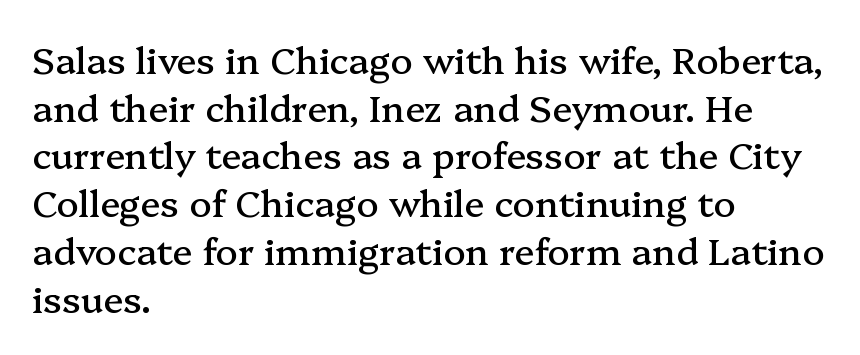
Q: Is the text italic (slanted)? A: No, it is upright.
Q: Is the typeface a serif or a sans-serif typeface? A: Serif.
Q: Is the text underlined? A: No.
Q: How is the paragraph aligned? A: Left-aligned.
Q: Is the spacing between letters normal or unusually wide? A: Normal.
Q: Is the spacing between lines tight, normal or loose? A: Normal.
Q: Width (condensed, normal, or wide)? A: Normal.
Q: Stroke contrast? A: Medium.
Q: x-height? A: Medium.
Q: Monospaced? A: No.
